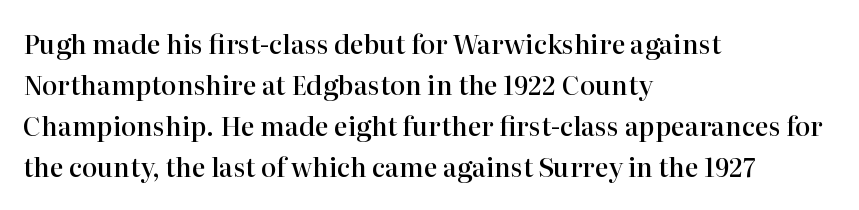
Bold? Not quite — semibold, heavier than regular but stopping short. In CSS terms this would be text-align: left. Does extra space separate the letters? No, they use regular spacing. How would I describe the line gaps? Plain and ordinary. Unlike italic type, these characters show no tilt at all. Honestly, there is no underline to notice here at all.
